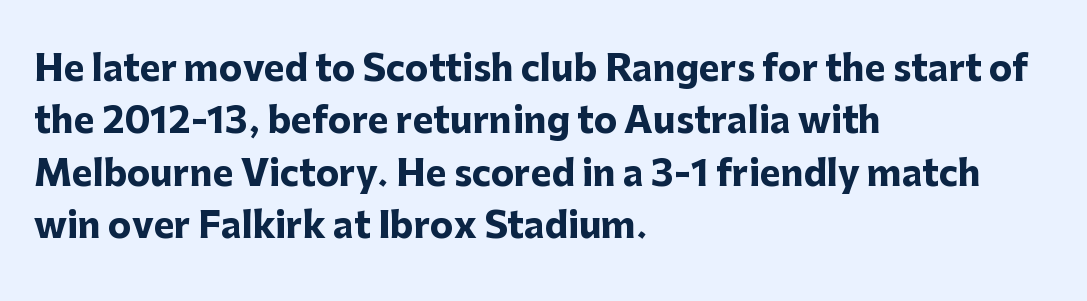
{"serif": "no", "italic": "no", "bold": "yes", "weight": "heavy", "width": "normal", "stroke_contrast": "low", "x_height": "medium", "monospaced": "no", "underline": "no", "align": "left", "line_spacing": "normal", "line_spacing_ratio": 1.5, "letter_spacing": "normal", "letter_spacing_em": 0.0, "glyph_px": 35}
